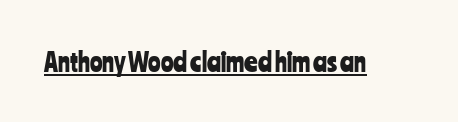
{"italic": "no", "underline": "yes", "letter_spacing": "normal", "letter_spacing_em": 0.0, "glyph_px": 26}
